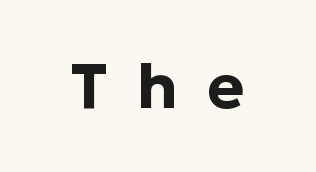
Q: Is the text bold? A: Yes.
Q: Is the text italic (slanted)? A: No, it is upright.
Q: Is the typeface a serif or a sans-serif typeface? A: Sans-serif.
Q: Is the text underlined? A: No.
Q: Is the spacing between letters normal or unusually wide? A: Unusually wide.
Q: Width (condensed, normal, or wide)? A: Normal.
Q: Stroke contrast? A: Low.
Q: x-height? A: Medium.
Q: Monospaced? A: No.
